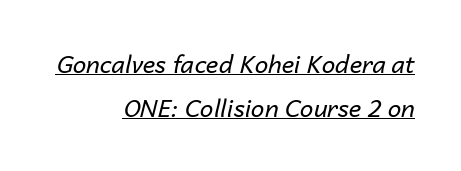
This rendering features underlined lettering. The paragraph has a hard right edge and a soft left edge. Quick note: italic. No extra tracking has been applied to these lines. The font is comparable to plain body text, perhaps lighter.
